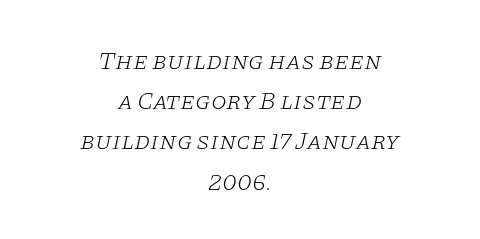
Q: Is the text bold? A: No.
Q: Is the text italic (slanted)? A: Yes, it leans right by about 11 degrees.
Q: Is the text underlined? A: No.
Q: How is the paragraph aligned? A: Centered.
Q: Is the spacing between letters normal or unusually wide? A: Normal.
Q: Is the spacing between lines tight, normal or loose? A: Normal.
